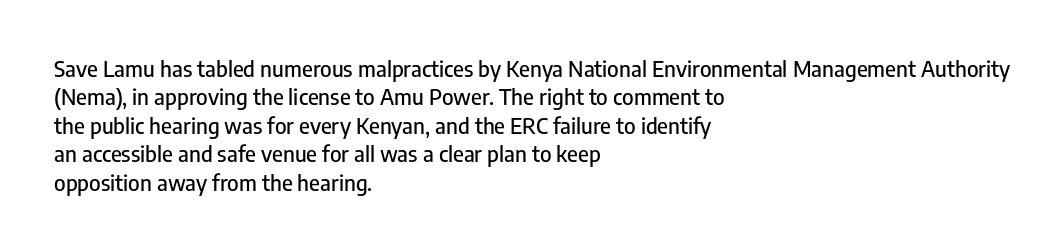
The image shows 22 px text type, upright; set left-aligned, normal line spacing (1.29x), normal letter spacing, not underlined.
